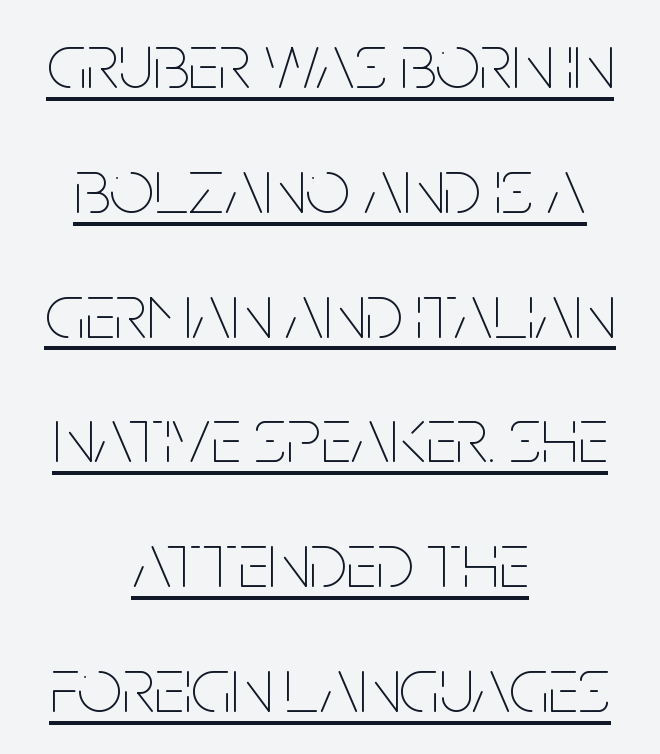
The image shows 79 px thin, condensed type, upright; set centered, normal line spacing (1.58x), normal letter spacing, underlined; low stroke contrast and a large x-height.
